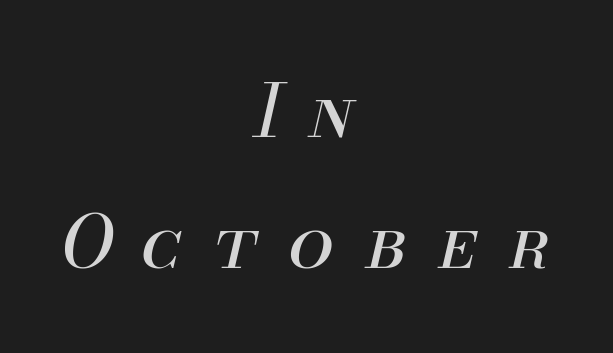
Q: Is the text bold? A: No.
Q: Is the text italic (slanted)? A: Yes, it leans right by about 13 degrees.
Q: Is the text underlined? A: No.
Q: How is the paragraph aligned? A: Centered.
Q: Is the spacing between letters normal or unusually wide? A: Unusually wide.
Q: Width (condensed, normal, or wide)? A: Normal.
Q: Stroke contrast? A: Medium.
Q: x-height? A: Small.
Q: Monospaced? A: No.
